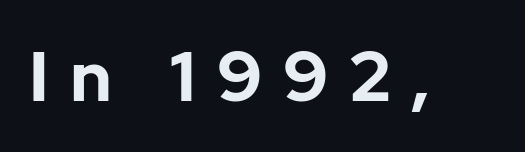
The image shows 70 px bold sans-serif type, upright; set unusually wide letter spacing (+0.31 em), not underlined; low stroke contrast and a medium x-height.
